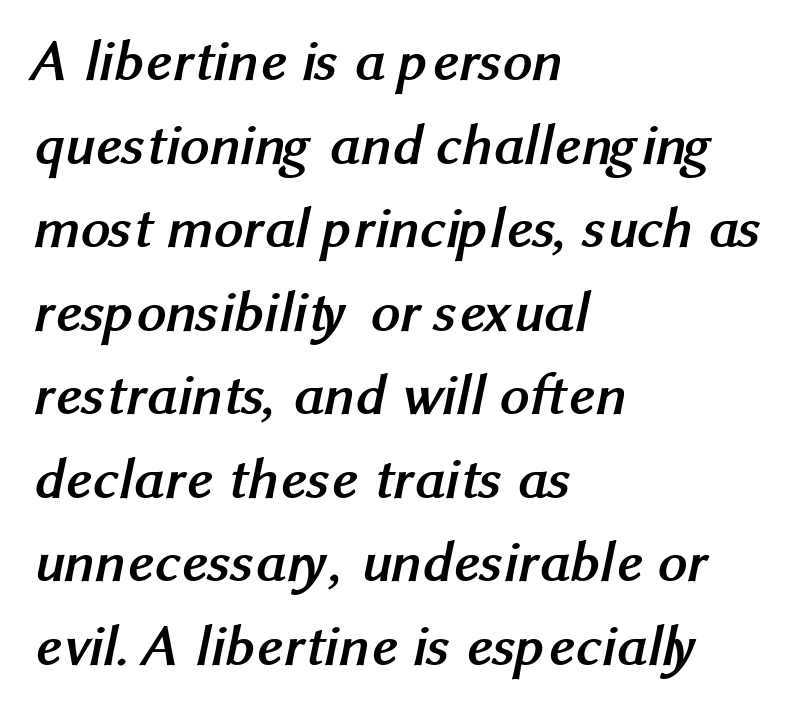
{"serif": "no", "bold": "yes", "weight": "semibold", "width": "normal", "stroke_contrast": "medium", "x_height": "medium", "monospaced": "no", "underline": "no", "align": "left", "line_spacing": "normal", "line_spacing_ratio": 1.44, "letter_spacing": "normal", "letter_spacing_em": 0.0, "glyph_px": 58}
